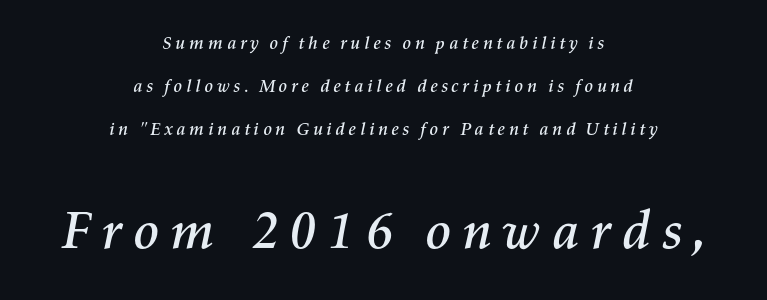
{"italic": "yes", "lean": "right", "slant_degrees": 11, "width": "normal", "stroke_contrast": "medium", "x_height": "medium", "monospaced": "no", "underline": "no", "align": "center", "line_spacing": "loose", "line_spacing_ratio": 2.4, "larger_block": "second", "size_ratio": 3.0, "glyph_px": 54}
